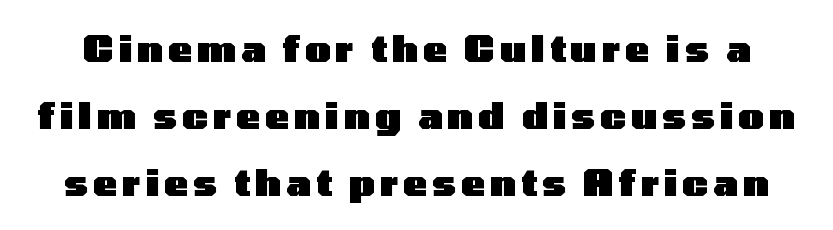
Q: Is the text bold? A: Yes.
Q: Is the text italic (slanted)? A: No, it is upright.
Q: Is the typeface a serif or a sans-serif typeface? A: Sans-serif.
Q: Is the text underlined? A: No.
Q: Width (condensed, normal, or wide)? A: Wide.
Q: Stroke contrast? A: Low.
Q: x-height? A: Medium.
Q: Monospaced? A: No.
